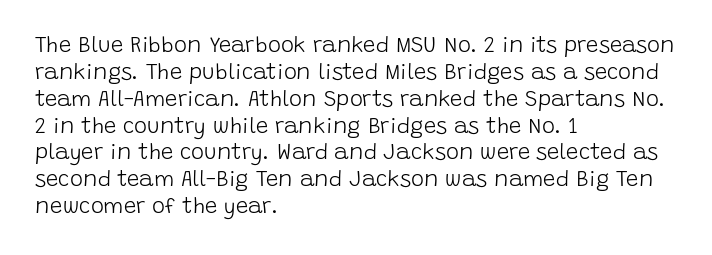
Q: Is the text bold? A: No.
Q: Is the text italic (slanted)? A: No, it is upright.
Q: Is the text underlined? A: No.
Q: How is the paragraph aligned? A: Left-aligned.
Q: Is the spacing between letters normal or unusually wide? A: Normal.
